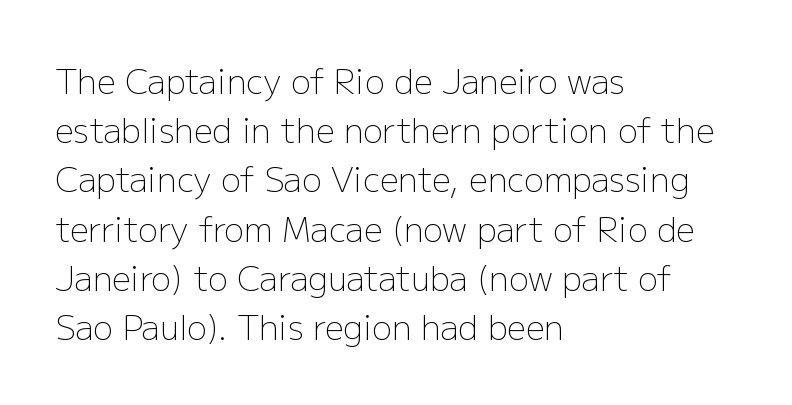
Q: Is the text bold? A: No.
Q: Is the text italic (slanted)? A: No, it is upright.
Q: Is the typeface a serif or a sans-serif typeface? A: Sans-serif.
Q: Is the text underlined? A: No.
Q: How is the paragraph aligned? A: Left-aligned.
Q: Is the spacing between letters normal or unusually wide? A: Normal.
Q: Is the spacing between lines tight, normal or loose? A: Normal.
Q: Width (condensed, normal, or wide)? A: Normal.
Q: Stroke contrast? A: Low.
Q: x-height? A: Medium.
Q: Monospaced? A: No.
